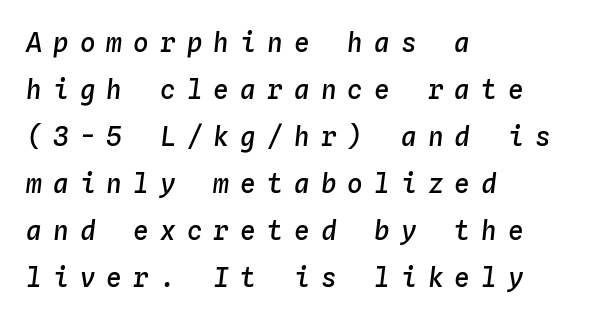
{"italic": "yes", "lean": "right", "slant_degrees": 4, "bold": "semi", "underline": "no", "align": "left", "line_spacing_ratio": 1.81, "letter_spacing": "wide", "letter_spacing_em": 0.43, "glyph_px": 26}
